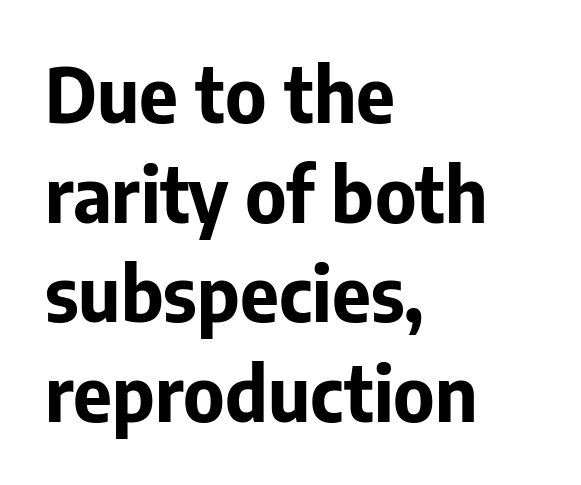
The image shows 75 px bold sans-serif type, upright; set left-aligned, normal line spacing (1.33x), normal letter spacing, not underlined; low stroke contrast and a medium x-height.
